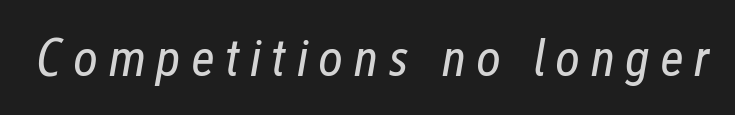
The image shows 53 px regular-weight, condensed type, italic (leaning right); set not underlined; low stroke contrast and a medium x-height.
